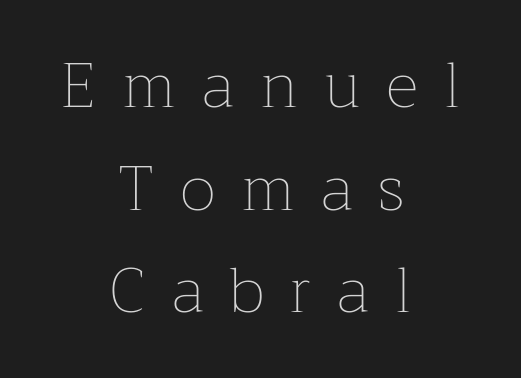
The image shows 63 px thin type, upright; set centered, normal line spacing (1.63x), unusually wide letter spacing (+0.42 em), not underlined; low stroke contrast and a medium x-height.
